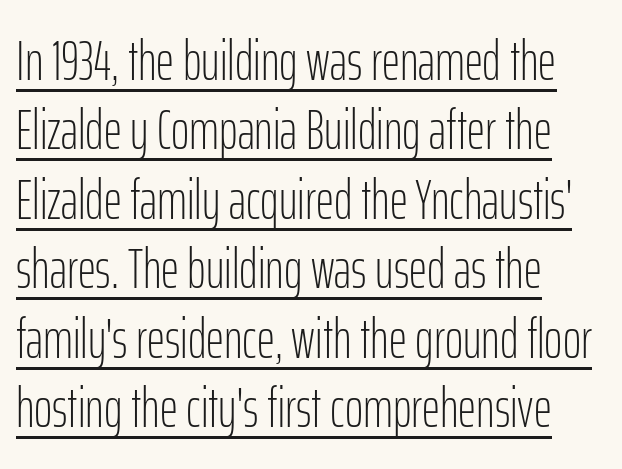
{"serif": "no", "italic": "no", "bold": "no", "weight": "light", "width": "condensed", "stroke_contrast": "low", "x_height": "medium", "monospaced": "no", "underline": "yes", "align": "left", "line_spacing_ratio": 1.24, "letter_spacing": "normal", "letter_spacing_em": 0.0, "glyph_px": 56}
